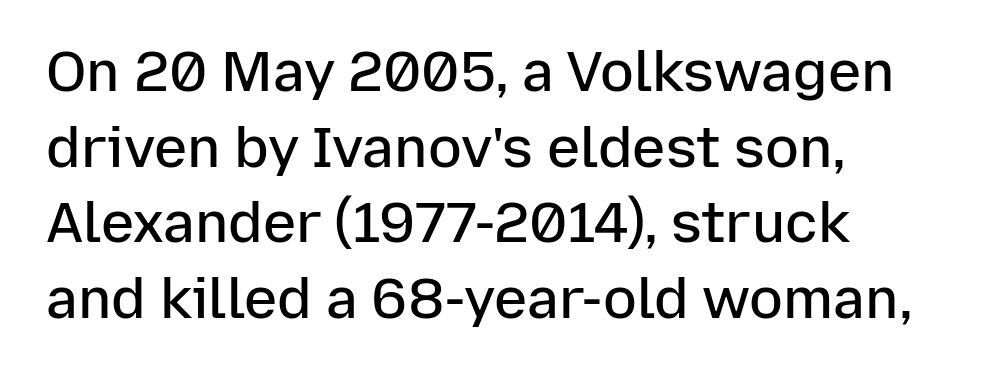
Are there feet on the stems? There aren't — it's a sans. The rag falls on the right side of this text block. This sample keeps an unexceptional amount of space between lines. A bare baseline throughout the passage. As a designer I'd log this as weight 600, semibold. In terms of posture, this sample is upright.
